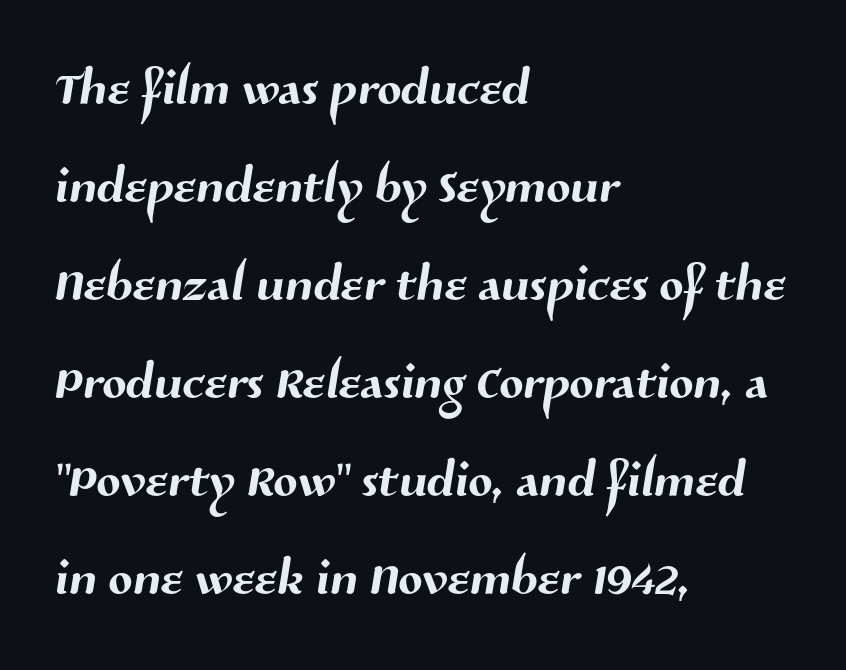
The image shows 71 px sans-serif type; set left-aligned, normal line spacing (1.38x), normal letter spacing, not underlined; medium stroke contrast and a medium x-height.
